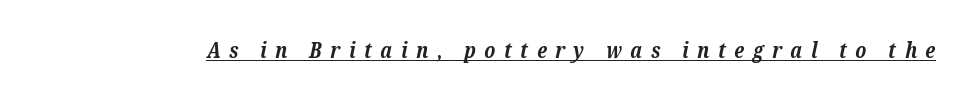
This sample uses expanded letter spacing, leaving extra air between glyphs. A rule runs beneath these lines of type. Designer's note — italics engaged. Thick stems and heavy bowls — unmistakably bold.
